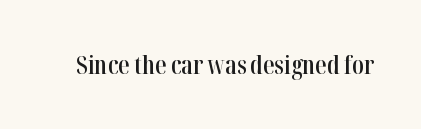
The image shows 25 px text type, upright; set normal letter spacing, not underlined.
